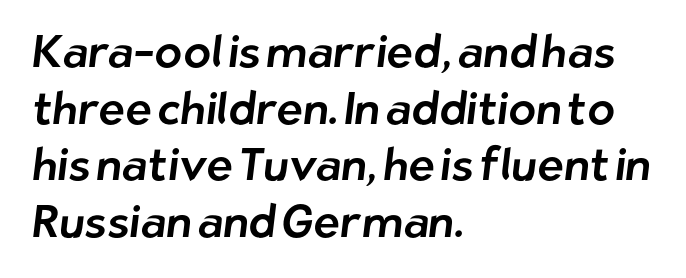
{"serif": "no", "width": "normal", "stroke_contrast": "low", "x_height": "medium", "monospaced": "no", "underline": "no", "align": "left", "line_spacing": "normal", "line_spacing_ratio": 1.26, "letter_spacing": "normal", "letter_spacing_em": 0.0, "glyph_px": 45}
